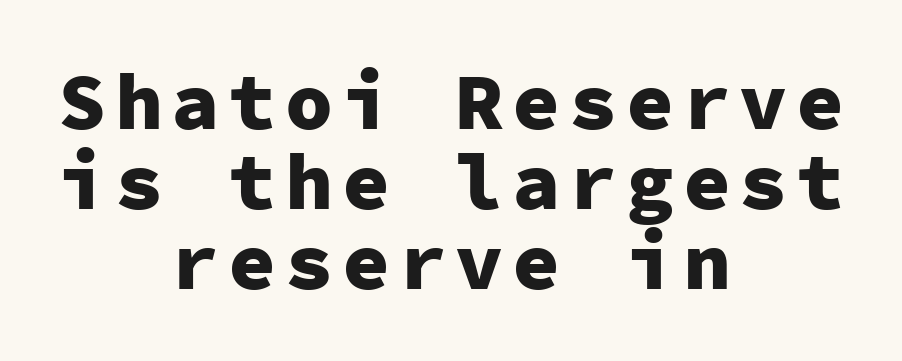
The image shows 80 px heavy sans-serif type, upright, monospaced; set centered, tight line spacing (1.0x), not underlined; low stroke contrast and a medium x-height.
